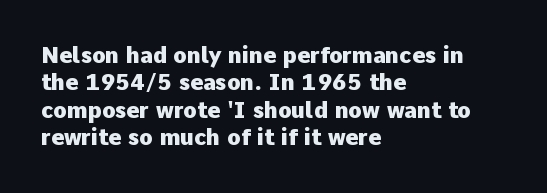
Only glyphs here, with clear space below each row. The type sits square on the baseline with zero lean. Short note: letters normally spaced. Summary of vertical rhythm: regular, with standard interline spacing. Thick stems and heavy bowls — unmistakably bold. Short and long lines alike share a common starting point at left.
